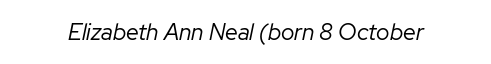
Each stroke keeps to a modest, everyday thickness or less. In terms of posture, this sample is oblique. Honestly, there is no underline to notice here at all. The horizontal fit of the characters is conventional and even.
